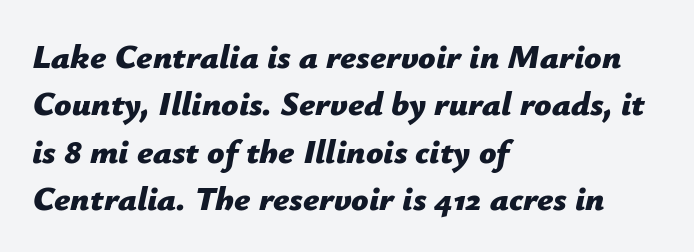
The image shows 34 px bold type, italic (leaning right); set left-aligned, normal line spacing (1.39x), normal letter spacing, not underlined; low stroke contrast and a medium x-height.
